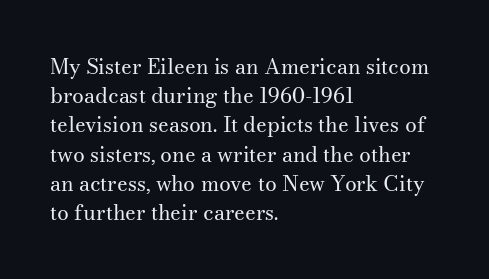
The image shows 21 px text type, upright; set left-aligned, normal line spacing (1.39x), normal letter spacing, not underlined.
